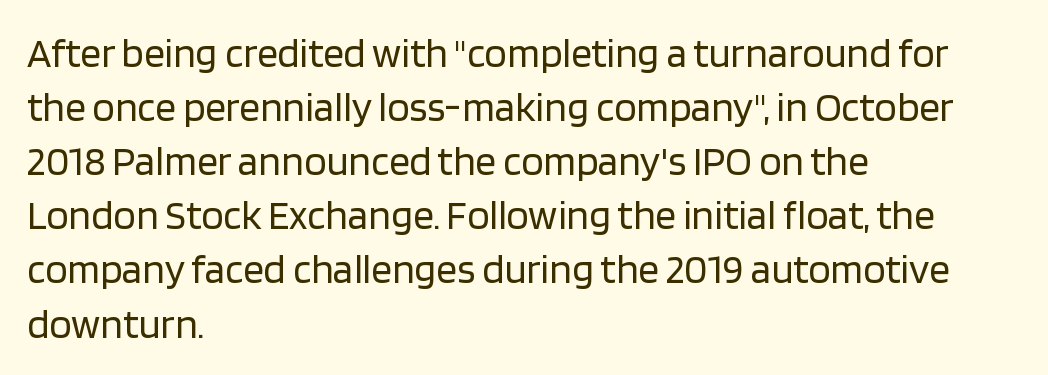
The designer left line spacing at the default. In terms of letterform style, serifs are entirely absent. Do the characters align in a grid? No, the font is proportional. Upright lettering throughout. Observe the ordinary spacing: letters are neighbours, not strangers. The letters look calm and open, with moderate or lighter stems.
